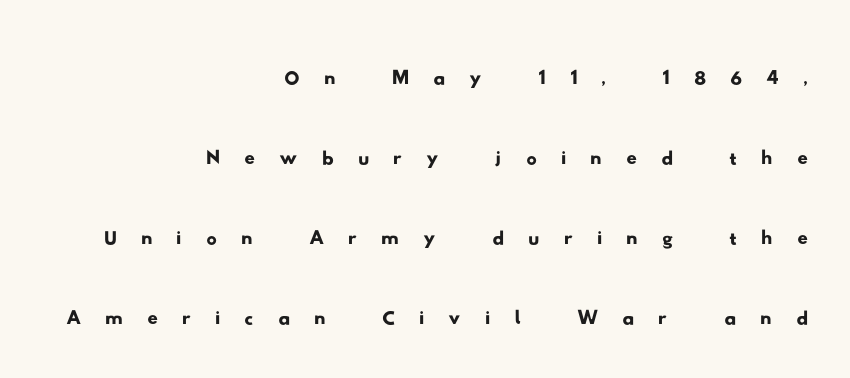
{"serif": "no", "width": "wide", "stroke_contrast": "low", "x_height": "small", "monospaced": "no", "underline": "no", "align": "right", "line_spacing": "normal", "line_spacing_ratio": 1.54, "letter_spacing": "wide", "letter_spacing_em": 0.46, "glyph_px": 52}
